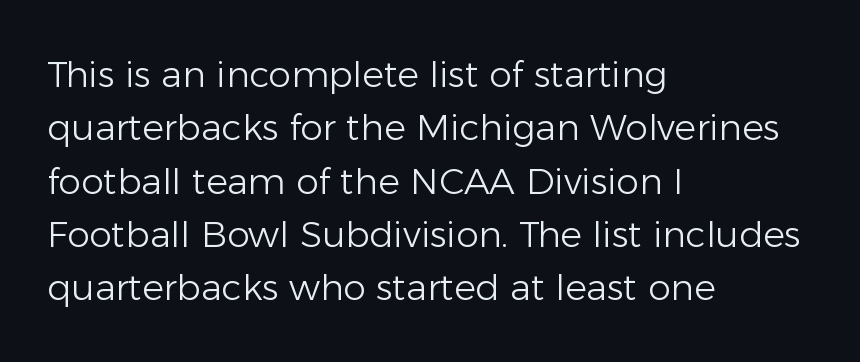
The image shows 36 px light sans-serif type, upright; set left-aligned, normal line spacing (1.48x), normal letter spacing, not underlined; low stroke contrast and a medium x-height.
